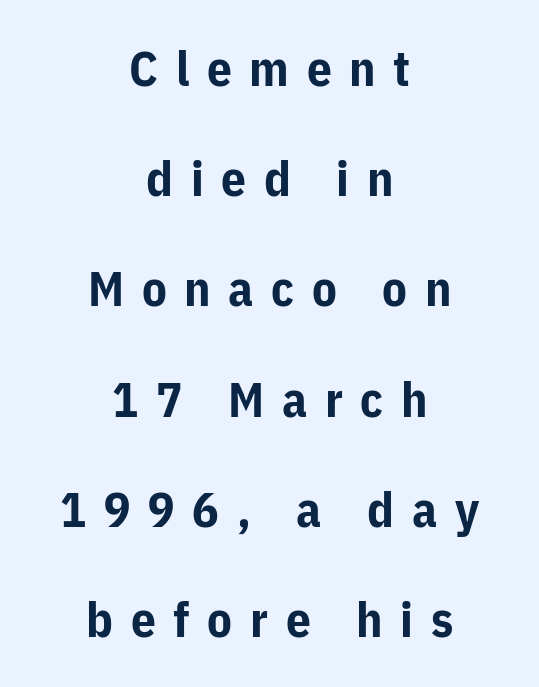
Anything drawn beneath the words? Only blank space. These lines carry a lot of weight — the face is fully bold. Horizontal alignment here is central, giving a formal, balanced look. Unlike a traditional serif, this face leaves its strokes unadorned.
